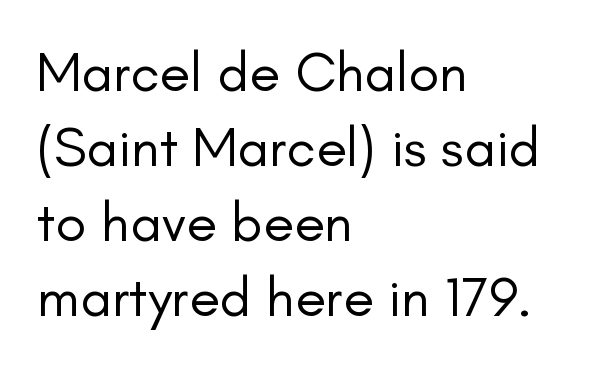
{"serif": "no", "italic": "no", "bold": "no", "weight": "regular", "width": "normal", "stroke_contrast": "low", "x_height": "small", "monospaced": "no", "underline": "no", "align": "left", "line_spacing": "normal", "line_spacing_ratio": 1.34, "letter_spacing": "normal", "letter_spacing_em": 0.0, "glyph_px": 56}
